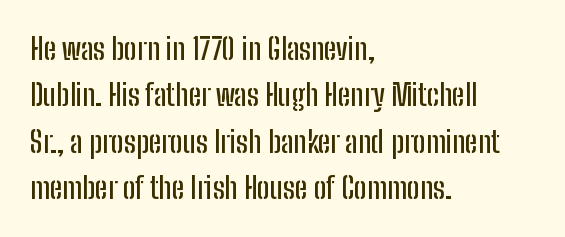
{"serif": "no", "italic": "no", "width": "condensed", "stroke_contrast": "low", "x_height": "medium", "monospaced": "no", "underline": "no", "align": "left", "line_spacing": "normal", "line_spacing_ratio": 1.55, "letter_spacing": "normal", "letter_spacing_em": 0.0, "glyph_px": 30}
